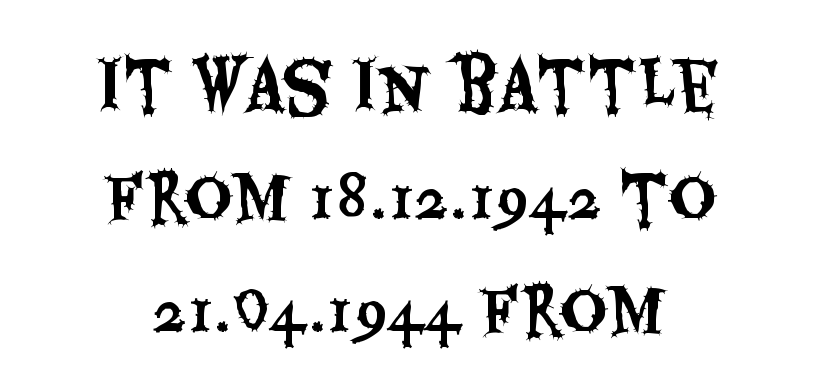
Casual observation: everything's sitting right in the middle. Italic? Not at all — the glyphs are vertical. Type without underlining. In terms of letterform style, serifs are entirely absent.
